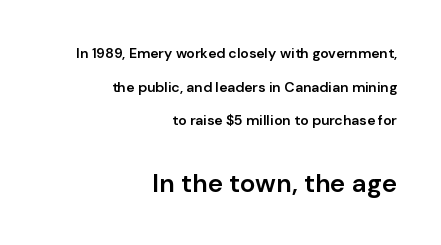
Q: Is the text bold? A: Semi-bold.
Q: Is the text italic (slanted)? A: No, it is upright.
Q: Is the text underlined? A: No.
Q: How is the paragraph aligned? A: Right-aligned.
Q: Is the spacing between letters normal or unusually wide? A: Normal.
Q: Is the spacing between lines tight, normal or loose? A: Loose.
Q: Which block of text is set in a larger size, the first (top) or the second (bottom)? A: The second (bottom) one.
